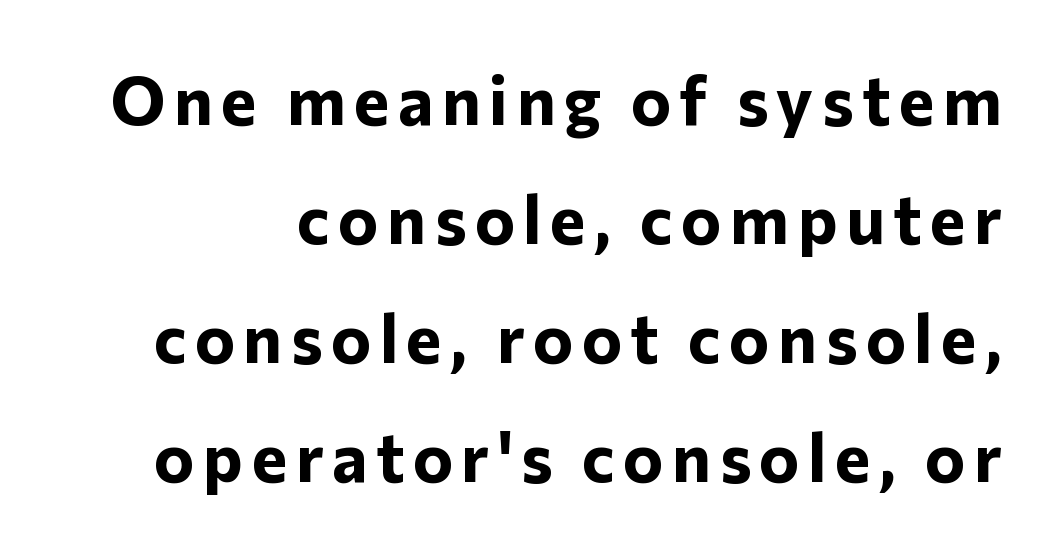
Q: Is the text bold? A: Yes.
Q: Is the text italic (slanted)? A: No, it is upright.
Q: Is the typeface a serif or a sans-serif typeface? A: Sans-serif.
Q: Is the text underlined? A: No.
Q: Width (condensed, normal, or wide)? A: Normal.
Q: Stroke contrast? A: Low.
Q: x-height? A: Medium.
Q: Monospaced? A: No.
